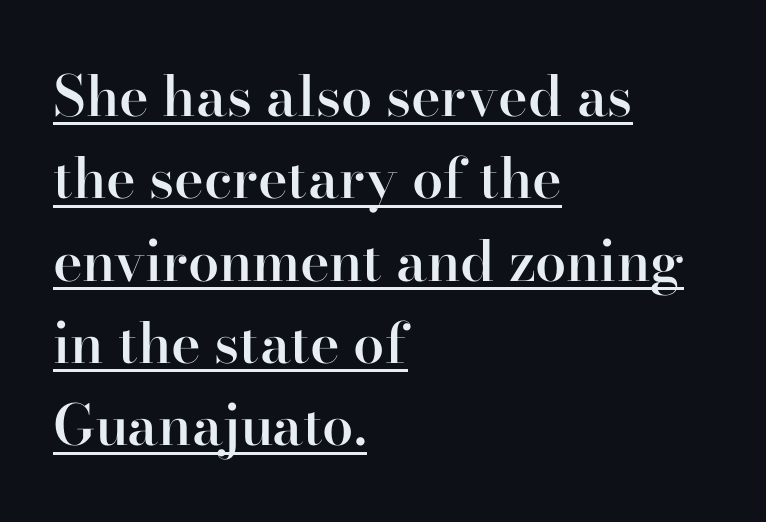
Q: Is the text bold? A: Semi-bold.
Q: Is the text italic (slanted)? A: No, it is upright.
Q: Is the typeface a serif or a sans-serif typeface? A: Serif.
Q: Is the text underlined? A: Yes.
Q: How is the paragraph aligned? A: Left-aligned.
Q: Is the spacing between letters normal or unusually wide? A: Normal.
Q: Is the spacing between lines tight, normal or loose? A: Normal.
Q: Width (condensed, normal, or wide)? A: Normal.
Q: Stroke contrast? A: High.
Q: x-height? A: Small.
Q: Monospaced? A: No.
